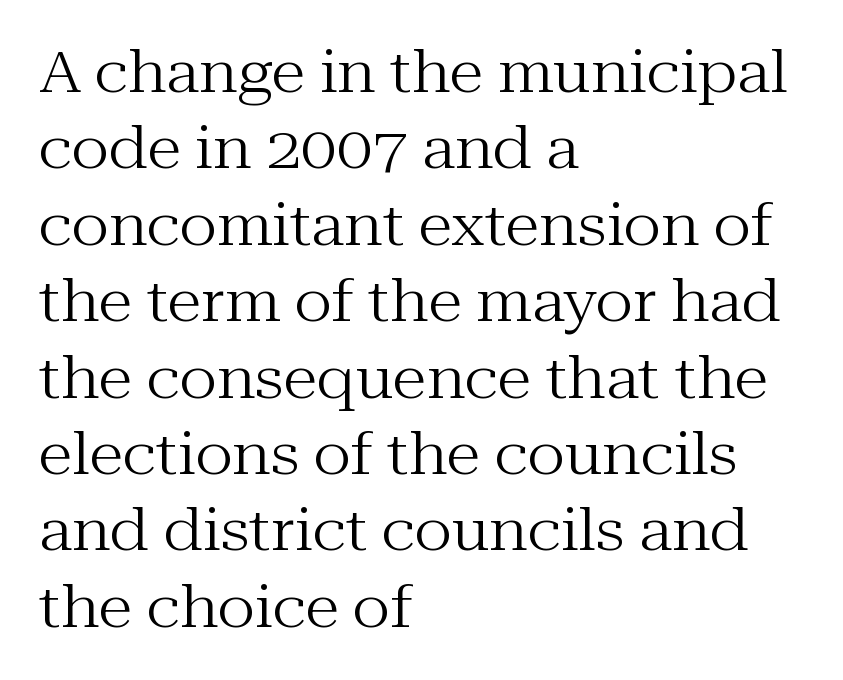
A classic flush-left, rag-right setting is used for this passage. Compared with typical paragraphs, the rows here are spaced about the same. The rendering keeps characters at their native spacing. Heft: none added — not bold. The designer went with a serif here, giving each stem small feet.
